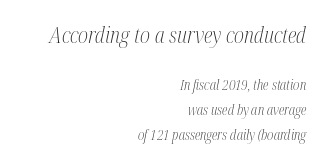
{"italic": "yes", "lean": "right", "slant_degrees": 12, "bold": "no", "underline": "no", "align": "right", "line_spacing_ratio": 1.76, "letter_spacing": "normal", "letter_spacing_em": 0.0, "larger_block": "first", "size_ratio": 1.57, "glyph_px": 22}
